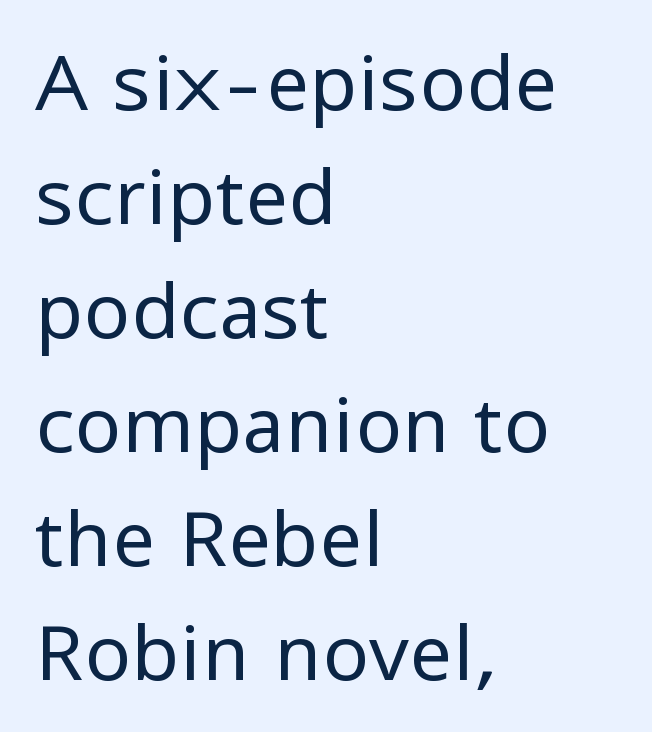
{"serif": "no", "italic": "no", "bold": "no", "weight": "regular", "width": "normal", "stroke_contrast": "low", "x_height": "medium", "monospaced": "no", "underline": "no", "align": "left", "line_spacing": "normal", "line_spacing_ratio": 1.48, "letter_spacing": "normal", "letter_spacing_em": 0.0, "glyph_px": 77}
